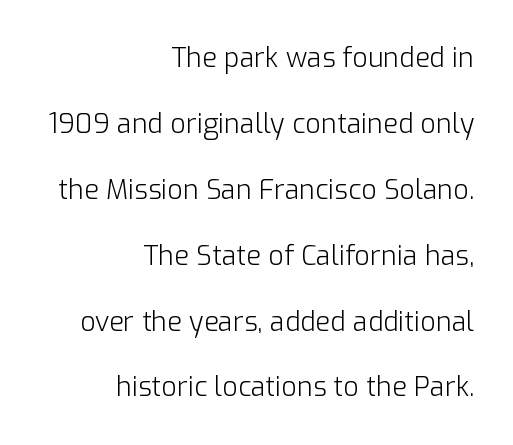
Q: Is the text bold? A: No.
Q: Is the text italic (slanted)? A: No, it is upright.
Q: Is the text underlined? A: No.
Q: How is the paragraph aligned? A: Right-aligned.
Q: Is the spacing between letters normal or unusually wide? A: Normal.
Q: Is the spacing between lines tight, normal or loose? A: Loose.
